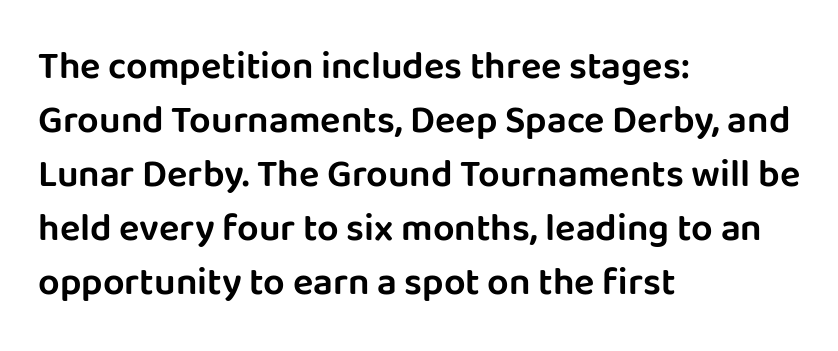
The image shows 38 px sans-serif type, upright; set left-aligned, normal line spacing (1.42x), normal letter spacing, not underlined; low stroke contrast and a large x-height.
